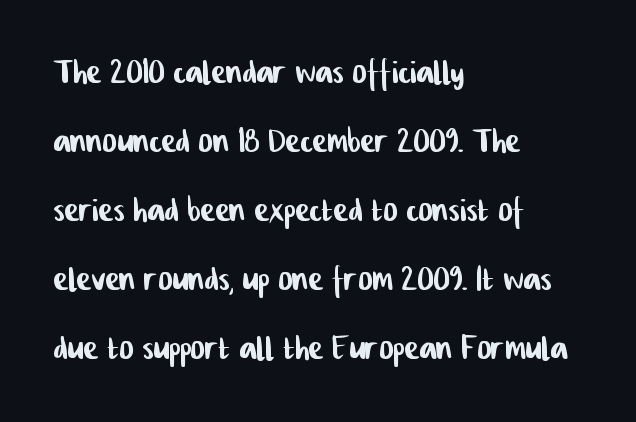
The image shows 44 px condensed sans-serif type; set left-aligned, normal line spacing (1.57x), normal letter spacing, not underlined; low stroke contrast and a medium x-height.
